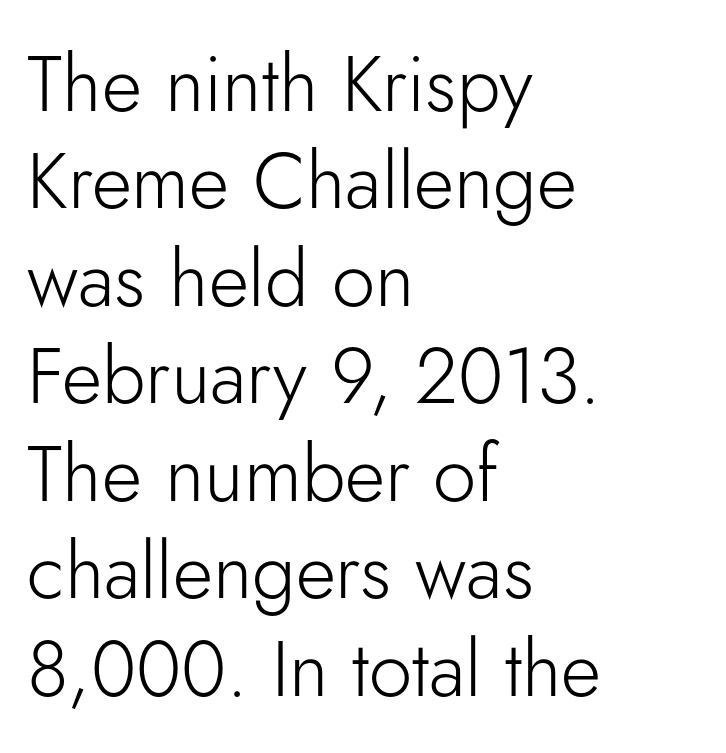
This sample is left-justified, so line endings fall wherever the words run out. The letters stand straight up with perfectly vertical stems. Glyph-to-glyph distance matches everyday printed text. The gap between lines stays unmarked.
